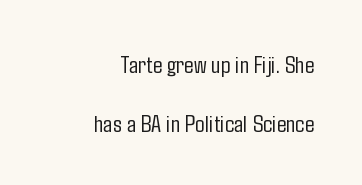
If you measured baseline to baseline, you'd find a long distance. This rendering leaves character spacing at its baseline value. Unmarked baselines from the first word to the last. Nope, not italic — everything's standing straight. In CSS terms this would be text-align: right.
